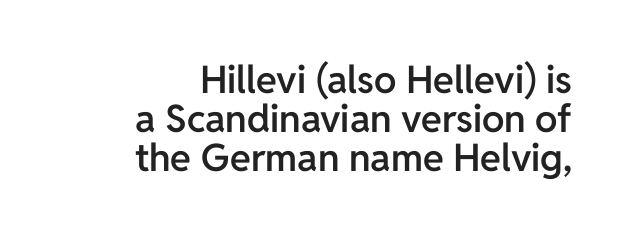
Spacing verdict: proportional, widths tailored to each character. The setting favours the right margin, as signatures and pull-quotes sometimes do. The rendering keeps characters at their native spacing. Note: no serifs on the glyphs. Regarding leading, the lines here are crowded together. Notice how the stems are strictly vertical — no italics here.
